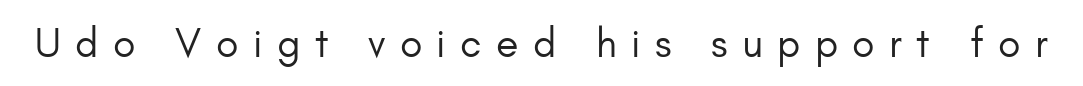
Q: Is the text bold? A: No.
Q: Is the text italic (slanted)? A: No, it is upright.
Q: Is the typeface a serif or a sans-serif typeface? A: Sans-serif.
Q: Is the text underlined? A: No.
Q: Is the spacing between letters normal or unusually wide? A: Unusually wide.
Q: Width (condensed, normal, or wide)? A: Normal.
Q: Stroke contrast? A: Low.
Q: x-height? A: Small.
Q: Monospaced? A: No.
